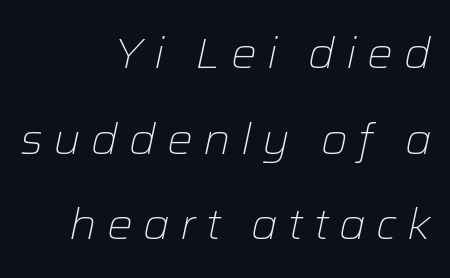
The image shows 43 px light type, italic (leaning right); set right-aligned, loose line spacing (1.99x), unusually wide letter spacing (+0.24 em), not underlined; low stroke contrast and a medium x-height.
